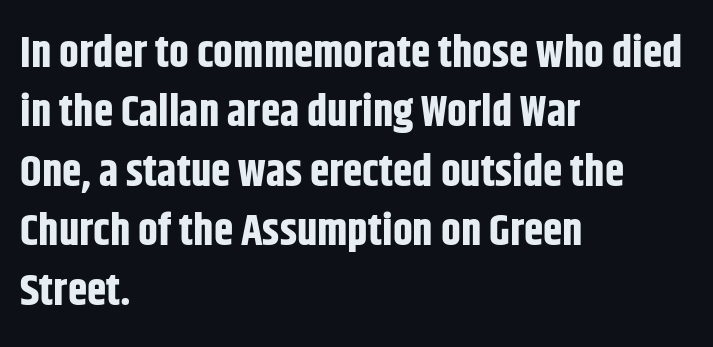
Descenders hang freely into open space. Style check: upright. The rendering uses a moderate line-height, typical for paragraphs. Emphasis by weight is at full strength: bold.
